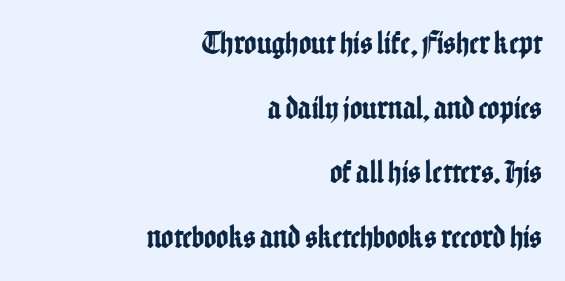
The image shows 33 px condensed sans-serif type, upright; set right-aligned, loose line spacing (1.96x), normal letter spacing, not underlined; low stroke contrast and a medium x-height.
